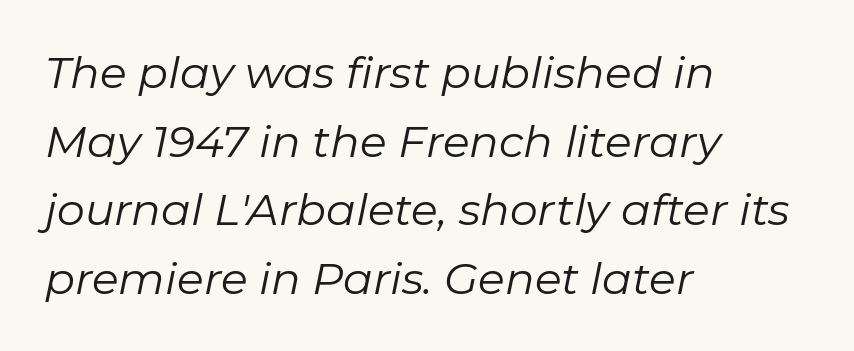
The image shows 44 px regular-weight type, italic (leaning right); set left-aligned, normal line spacing (1.56x), normal letter spacing, not underlined; low stroke contrast and a medium x-height.
